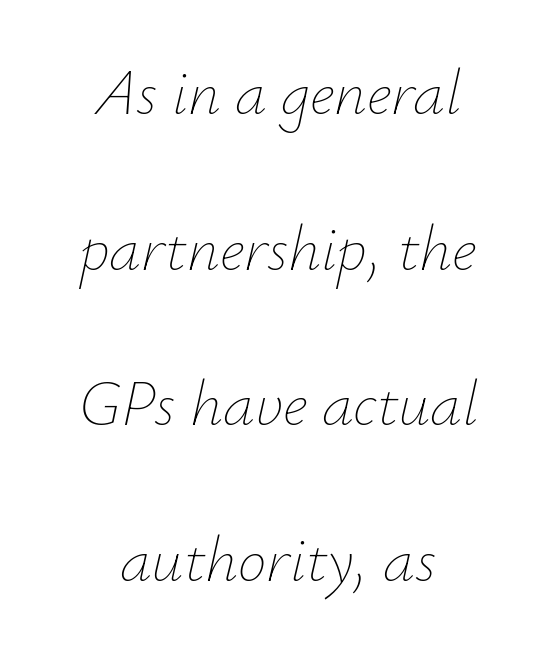
{"italic": "yes", "lean": "right", "slant_degrees": 12, "bold": "no", "weight": "thin", "width": "normal", "stroke_contrast": "low", "x_height": "small", "monospaced": "no", "underline": "no", "align": "center", "line_spacing": "loose", "line_spacing_ratio": 2.43, "letter_spacing": "normal", "letter_spacing_em": 0.0, "glyph_px": 64}
